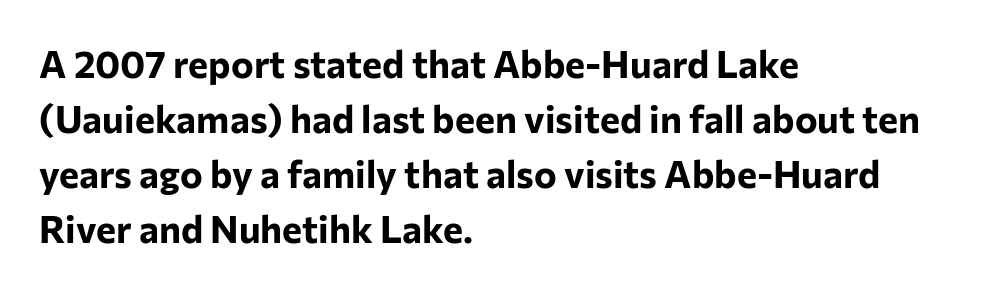
The image shows 38 px bold sans-serif type, upright; set left-aligned, normal line spacing (1.45x), normal letter spacing, not underlined; low stroke contrast and a medium x-height.
